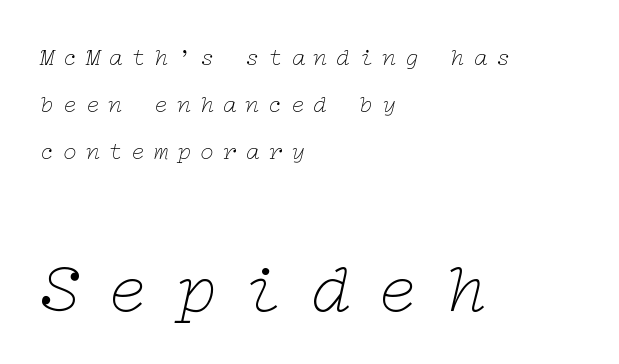
The space directly below the letters is spotless. The face used here is rendered with a markedly widened letterfit. The rendering applies a slant to the glyphs. One-word summary of the alignment: left. In this sample the second text group is rendered at the bigger scale.
